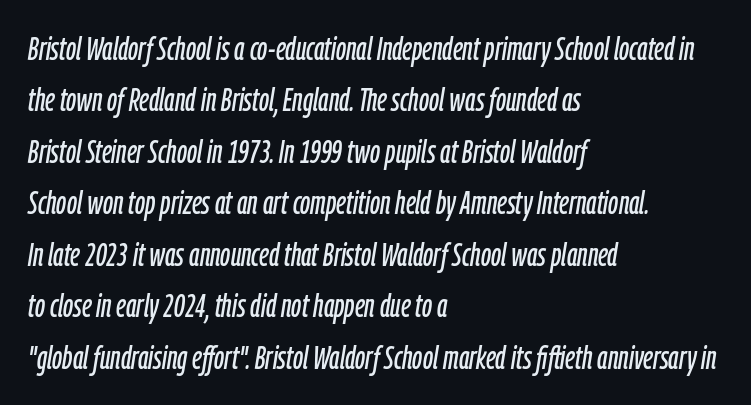
Q: Is the text italic (slanted)? A: Yes, it leans right by about 9 degrees.
Q: Is the text underlined? A: No.
Q: How is the paragraph aligned? A: Left-aligned.
Q: Is the spacing between letters normal or unusually wide? A: Normal.
Q: Is the spacing between lines tight, normal or loose? A: Normal.
Q: Width (condensed, normal, or wide)? A: Condensed.
Q: Stroke contrast? A: Low.
Q: x-height? A: Medium.
Q: Monospaced? A: No.
